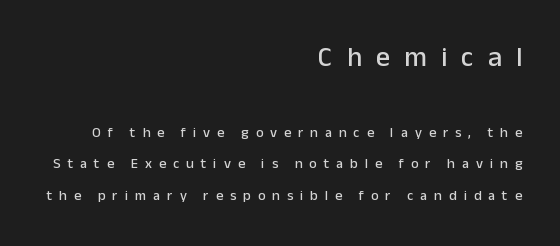
The characters display no serif detailing; their extremities are plain. Someone cranked the tracking dial way up on this one. Leftover space on each line is placed entirely before the opening word. The space between consecutive lines is lavish. Larger block? The one above; the one below is distinctly smaller.
